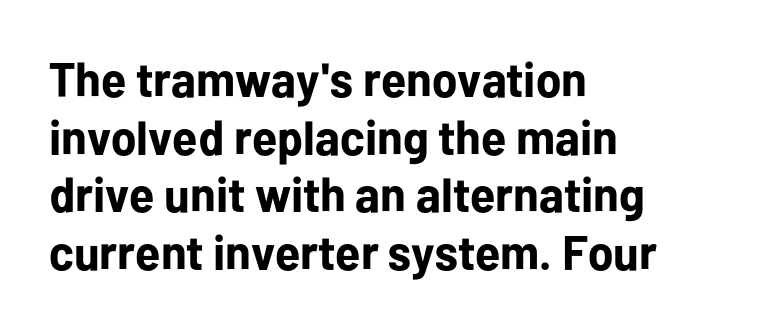
Looks like regular typesetting: each glyph gets only the width it needs. These lines stack with their left ends in a neat column. In terms of letterform style, serifs are entirely absent. Any mark beneath the type? The region is blank.
